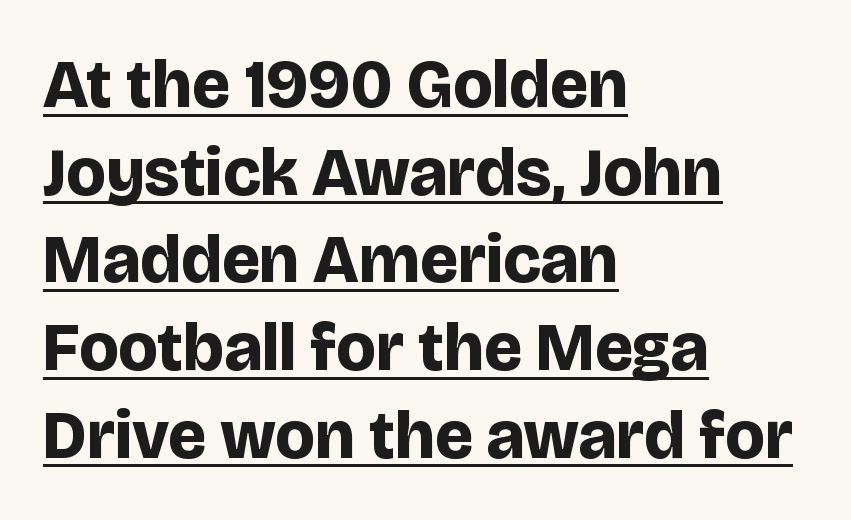
One-word summary of the alignment: left. Every character sits straight up, as roman type does. Standard letterfit; no display-style spreading of the glyphs. The designer went with a sans here, leaving each stem footless. The rendered words wear a rule along their underside.
